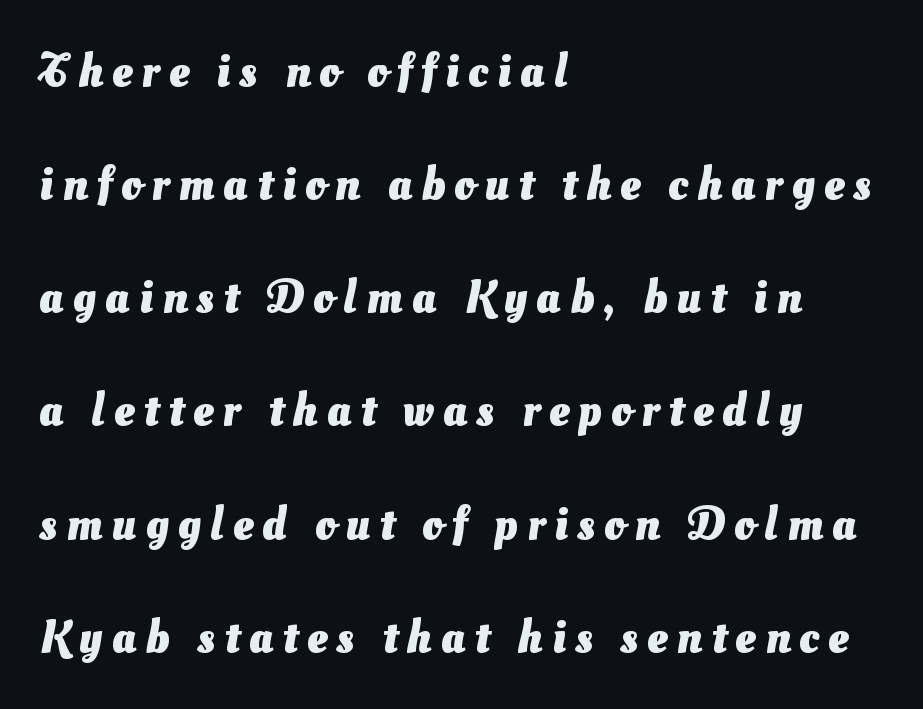
The letters carry no serifs — their stems end cleanly without finishing strokes. The typesetting leans heavy: a genuine bold. Airy leading. You could only call the tracking loose — the letters float apart. Character widths vary here, with narrow letters taking less room than wide ones. Which margin do the lines hug? The left one — the right edge is uneven.
